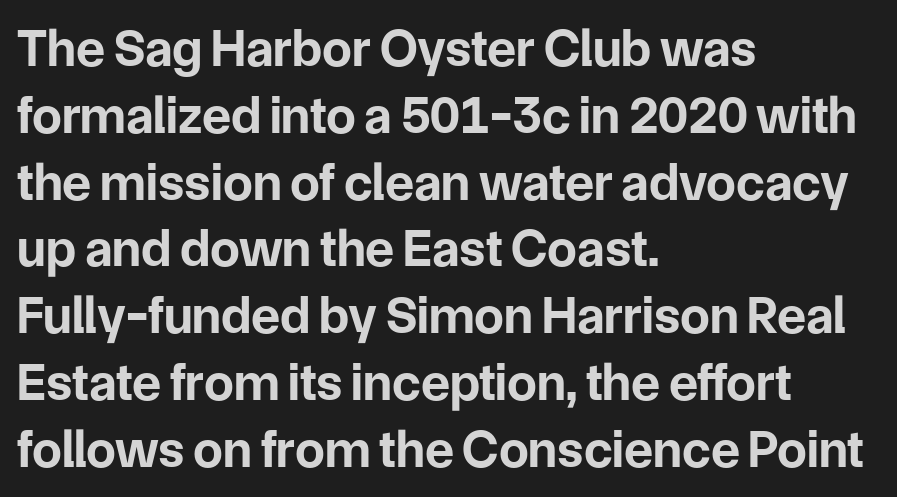
{"serif": "no", "italic": "no", "bold": "yes", "weight": "bold", "width": "normal", "stroke_contrast": "low", "x_height": "medium", "monospaced": "no", "underline": "no", "align": "left", "line_spacing": "normal", "line_spacing_ratio": 1.26, "letter_spacing": "normal", "letter_spacing_em": 0.0, "glyph_px": 53}
